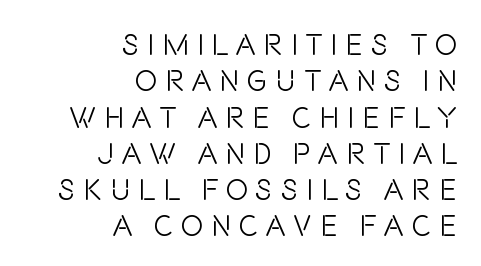
Q: Is the text bold? A: No.
Q: Is the text italic (slanted)? A: No, it is upright.
Q: Is the typeface a serif or a sans-serif typeface? A: Sans-serif.
Q: Is the text underlined? A: No.
Q: How is the paragraph aligned? A: Right-aligned.
Q: Is the spacing between letters normal or unusually wide? A: Unusually wide.
Q: Width (condensed, normal, or wide)? A: Condensed.
Q: Stroke contrast? A: Low.
Q: x-height? A: Large.
Q: Monospaced? A: No.
